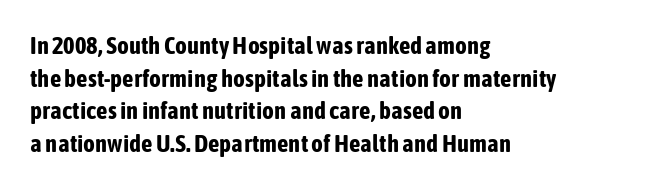
{"italic": "no", "bold": "yes", "underline": "no", "align": "left", "line_spacing": "normal", "line_spacing_ratio": 1.31, "letter_spacing": "normal", "letter_spacing_em": 0.0, "glyph_px": 25}
